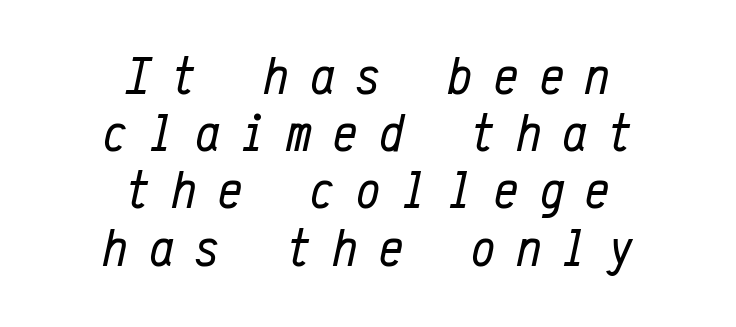
Visually the block forms a symmetrical silhouette, jagged on both flanks. There's an unmistakable incline to the writing here. Here the designer chose a console-style face with uniform glyph widths. Regarding leading, the lines here are crowded together. No word sits above an underline. Stem width sits at or under what a default text font uses.
